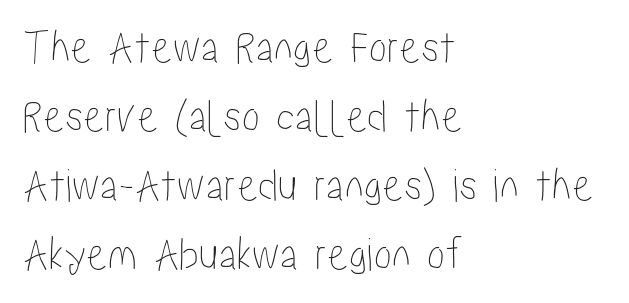
{"italic": "no", "width": "condensed", "stroke_contrast": "low", "x_height": "medium", "monospaced": "no", "underline": "no", "align": "left", "line_spacing": "normal", "line_spacing_ratio": 1.44, "letter_spacing": "normal", "letter_spacing_em": 0.0, "glyph_px": 48}
